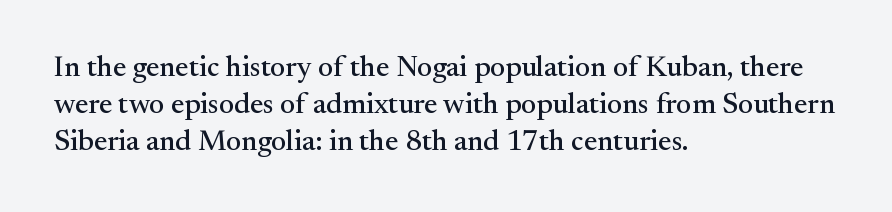
Q: Is the text italic (slanted)? A: No, it is upright.
Q: Is the typeface a serif or a sans-serif typeface? A: Serif.
Q: Is the text underlined? A: No.
Q: How is the paragraph aligned? A: Left-aligned.
Q: Is the spacing between letters normal or unusually wide? A: Normal.
Q: Is the spacing between lines tight, normal or loose? A: Normal.
Q: Width (condensed, normal, or wide)? A: Normal.
Q: Stroke contrast? A: Medium.
Q: x-height? A: Small.
Q: Monospaced? A: No.
